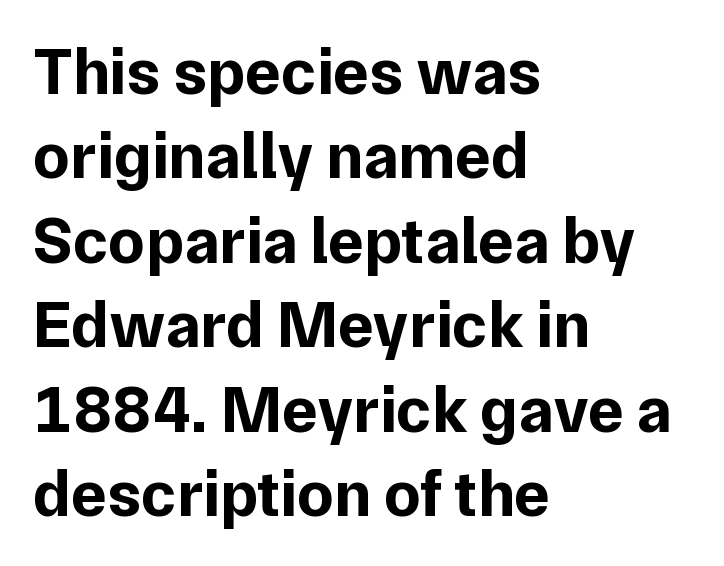
Q: Is the text bold? A: Yes.
Q: Is the text italic (slanted)? A: No, it is upright.
Q: Is the typeface a serif or a sans-serif typeface? A: Sans-serif.
Q: Is the text underlined? A: No.
Q: How is the paragraph aligned? A: Left-aligned.
Q: Is the spacing between letters normal or unusually wide? A: Normal.
Q: Is the spacing between lines tight, normal or loose? A: Normal.
Q: Width (condensed, normal, or wide)? A: Normal.
Q: Stroke contrast? A: Low.
Q: x-height? A: Medium.
Q: Monospaced? A: No.
